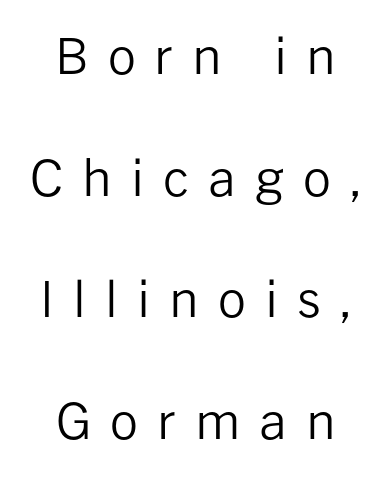
The image shows 49 px regular-weight sans-serif type, upright; set centered, loose line spacing (2.48x), unusually wide letter spacing (+0.39 em), not underlined; low stroke contrast and a medium x-height.
